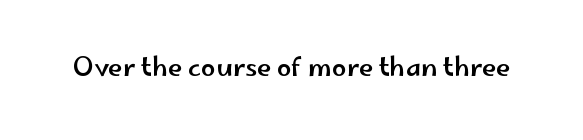
Is there any slant? The stems are plumb. Descenders are the only things crossing below the line. The line texture is even and compact thanks to regular tracking.
